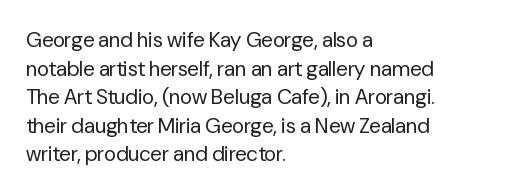
Line beginnings align vertically; line endings do not. Whoever set this chose a conventional vertical rhythm. Stroke mass is kept to a normal reading level or below. Nobody touched the tracking dial on this one.
